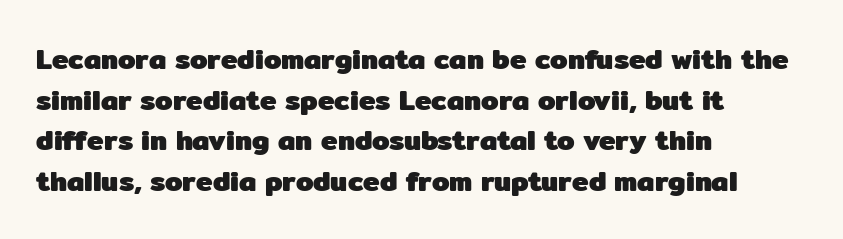
{"serif": "no", "italic": "no", "bold": "yes", "weight": "heavy", "width": "normal", "stroke_contrast": "low", "x_height": "medium", "monospaced": "no", "underline": "no", "align": "left", "line_spacing": "normal", "line_spacing_ratio": 1.45, "letter_spacing": "normal", "letter_spacing_em": 0.0, "glyph_px": 28}
